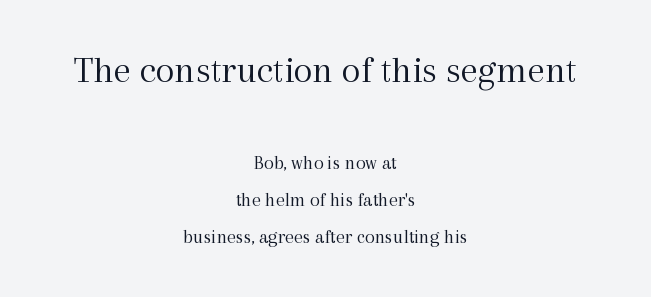
Q: Is the text bold? A: No.
Q: Is the text italic (slanted)? A: No, it is upright.
Q: Is the typeface a serif or a sans-serif typeface? A: Serif.
Q: Is the text underlined? A: No.
Q: How is the paragraph aligned? A: Centered.
Q: Is the spacing between letters normal or unusually wide? A: Normal.
Q: Which block of text is set in a larger size, the first (top) or the second (bottom)? A: The first (top) one.
Q: Width (condensed, normal, or wide)? A: Normal.
Q: x-height? A: Medium.
Q: Monospaced? A: No.
